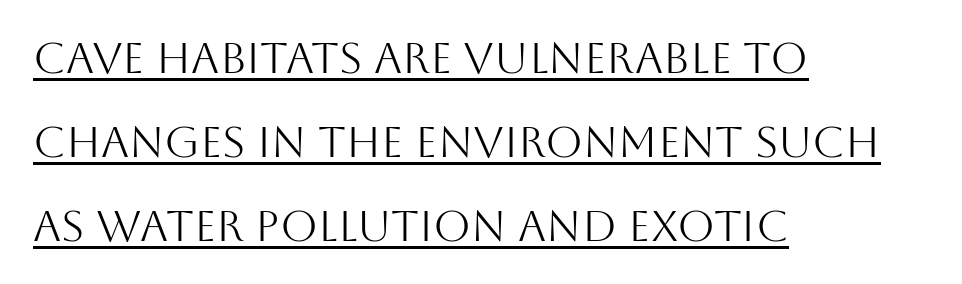
The passage shown is underscored from start to finish. What stands out about the letter spacing? Nothing — it is the standard amount. This block would shrink considerably if given ordinary leading; it's expanded now. The type sits square on the baseline with zero lean. Unbolded letterforms with no extra heft.
